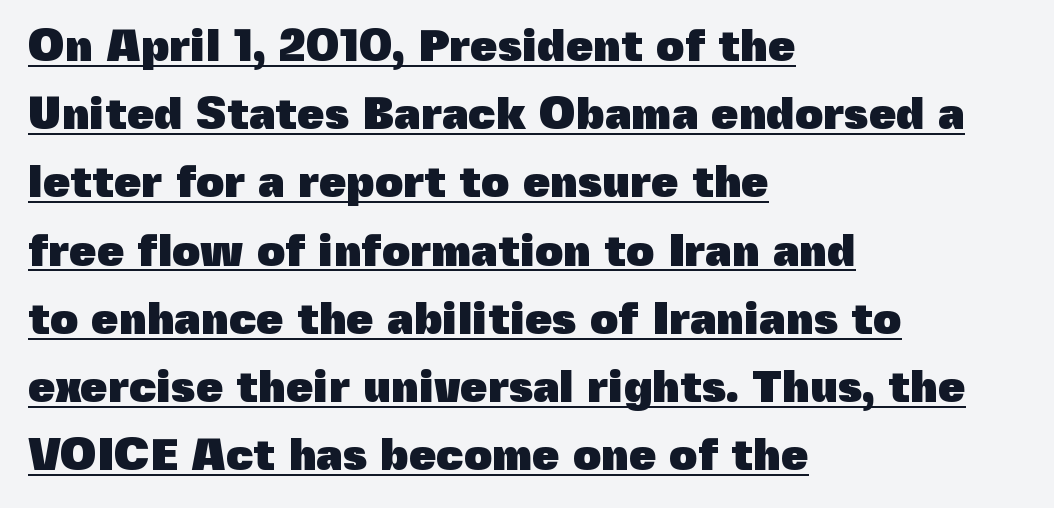
Q: Is the text bold? A: Yes.
Q: Is the text italic (slanted)? A: No, it is upright.
Q: Is the typeface a serif or a sans-serif typeface? A: Sans-serif.
Q: Is the text underlined? A: Yes.
Q: How is the paragraph aligned? A: Left-aligned.
Q: Is the spacing between letters normal or unusually wide? A: Normal.
Q: Is the spacing between lines tight, normal or loose? A: Normal.
Q: Width (condensed, normal, or wide)? A: Normal.
Q: x-height? A: Medium.
Q: Monospaced? A: No.
